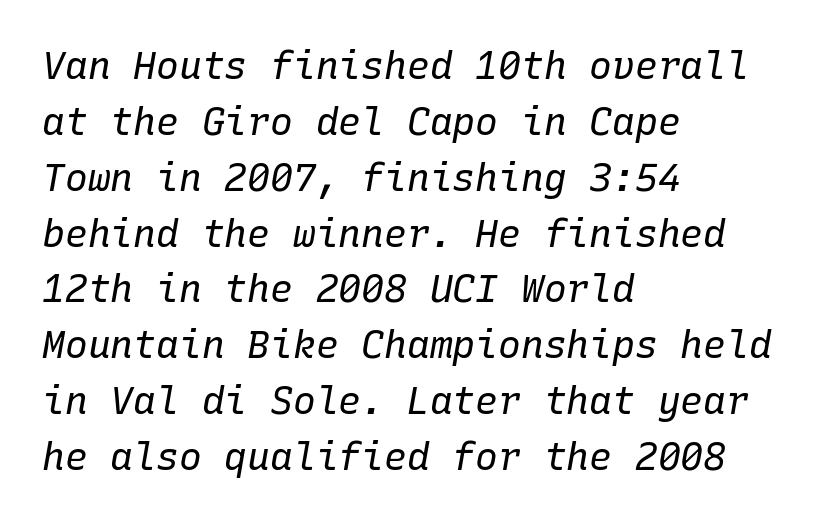
The image shows 38 px regular-weight type, italic (leaning right), monospaced; set left-aligned, normal line spacing (1.47x), normal letter spacing, not underlined; low stroke contrast and a medium x-height.
